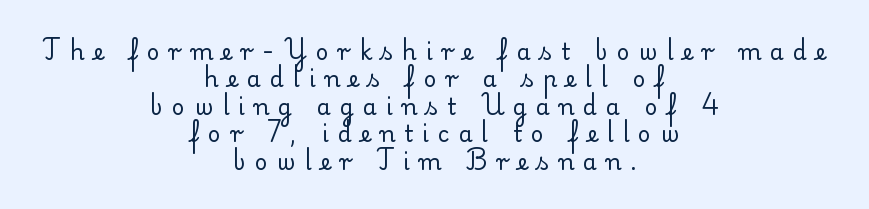
Q: Is the text bold? A: No.
Q: Is the text italic (slanted)? A: No, it is upright.
Q: Is the text underlined? A: No.
Q: How is the paragraph aligned? A: Centered.
Q: Is the spacing between letters normal or unusually wide? A: Unusually wide.
Q: Is the spacing between lines tight, normal or loose? A: Normal.
